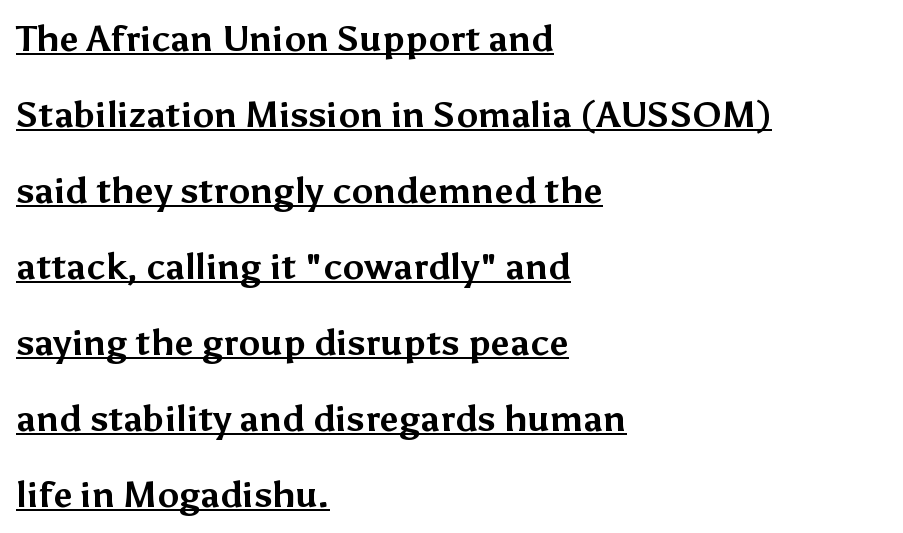
Letter spacing: default. This sample has the flowing, uneven cadence of proportional lettering. One-word summary of the alignment: left. Look at the stroke-to-counter ratio: heavy, a bold. A typographer would call this underscored text.
